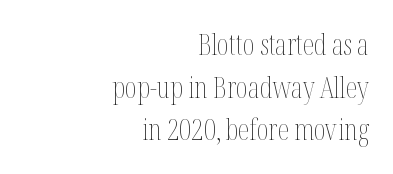
Is there much room between lines? A standard amount, neither cramped nor airy. The rendering uses natural spacing where letterforms have individual widths. The rendering anchors every line to the right-hand side. The typesetting does not lean heavy: it is not bold. Unlike italic type, these characters show no tilt at all. Lines of text with bare space underneath.
